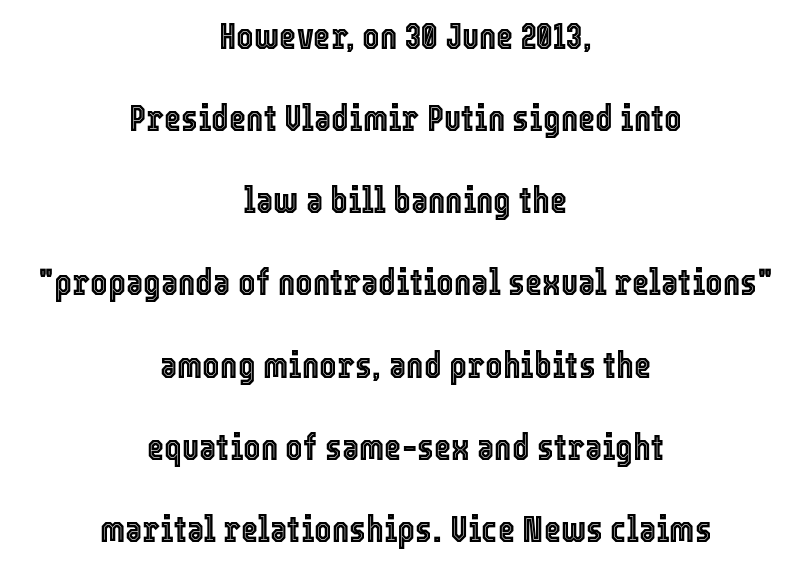
Q: Is the text italic (slanted)? A: No, it is upright.
Q: Is the text underlined? A: No.
Q: How is the paragraph aligned? A: Centered.
Q: Is the spacing between letters normal or unusually wide? A: Normal.
Q: Is the spacing between lines tight, normal or loose? A: Loose.
Q: Width (condensed, normal, or wide)? A: Condensed.
Q: x-height? A: Medium.
Q: Monospaced? A: No.
